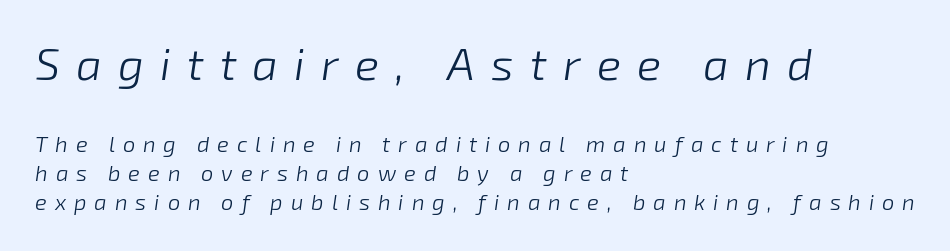
The image shows 45 px light type, italic (leaning right); set left-aligned, normal line spacing (1.32x), unusually wide letter spacing (+0.36 em), not underlined; the first (top) block is 2.05x larger; low stroke contrast and a medium x-height.
